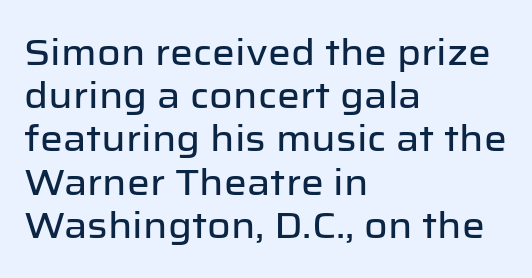
Q: Is the text italic (slanted)? A: No, it is upright.
Q: Is the typeface a serif or a sans-serif typeface? A: Sans-serif.
Q: Is the text underlined? A: No.
Q: How is the paragraph aligned? A: Left-aligned.
Q: Is the spacing between letters normal or unusually wide? A: Normal.
Q: Width (condensed, normal, or wide)? A: Normal.
Q: Stroke contrast? A: Low.
Q: x-height? A: Medium.
Q: Monospaced? A: No.
